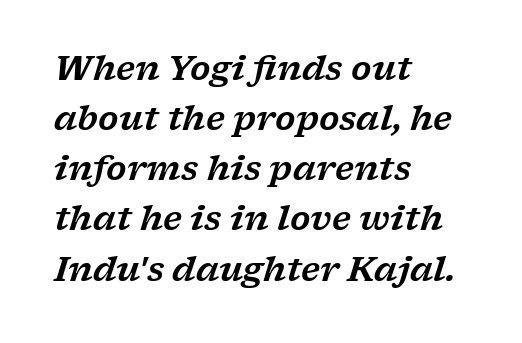
{"serif": "yes", "italic": "yes", "lean": "right", "slant_degrees": 17, "width": "wide", "stroke_contrast": "low", "x_height": "medium", "monospaced": "no", "underline": "no", "align": "left", "line_spacing": "normal", "line_spacing_ratio": 1.52, "letter_spacing": "normal", "letter_spacing_em": 0.0, "glyph_px": 33}
